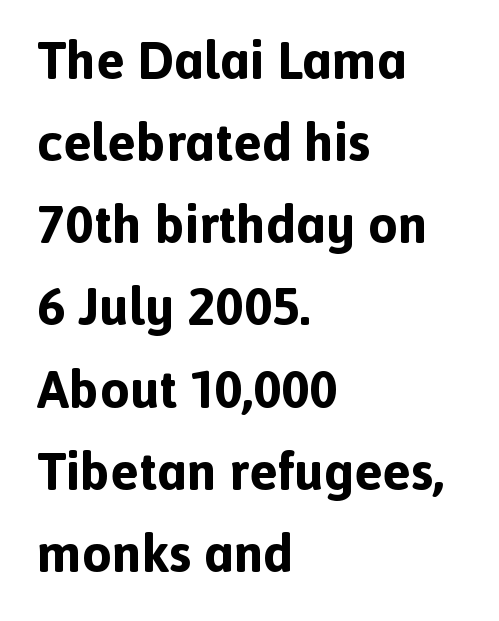
Q: Is the text bold? A: Yes.
Q: Is the text italic (slanted)? A: No, it is upright.
Q: Is the typeface a serif or a sans-serif typeface? A: Sans-serif.
Q: Is the text underlined? A: No.
Q: How is the paragraph aligned? A: Left-aligned.
Q: Is the spacing between letters normal or unusually wide? A: Normal.
Q: Is the spacing between lines tight, normal or loose? A: Normal.
Q: Width (condensed, normal, or wide)? A: Normal.
Q: x-height? A: Medium.
Q: Monospaced? A: No.
